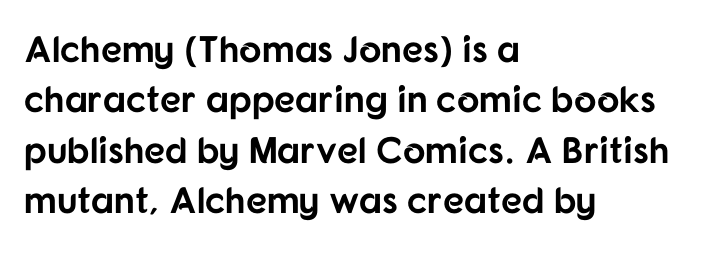
The image shows 37 px bold sans-serif type, upright; set left-aligned, normal line spacing (1.36x), normal letter spacing, not underlined; low stroke contrast and a medium x-height.
